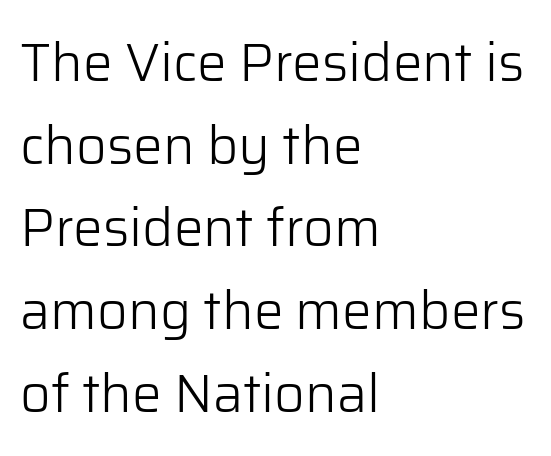
The image shows 53 px light sans-serif type, upright; set left-aligned, normal line spacing (1.56x), normal letter spacing, not underlined; low stroke contrast and a medium x-height.
